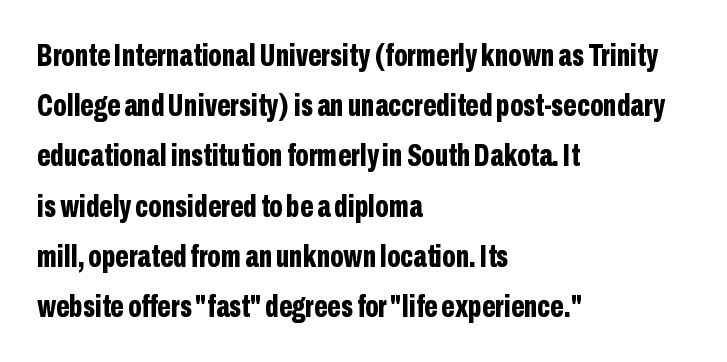
The font's upright variant was chosen for this text. Observe the ordinary spacing: letters are neighbours, not strangers. Character widths vary here, with narrow letters taking less room than wide ones. Short and long lines alike share a common starting point at left.
